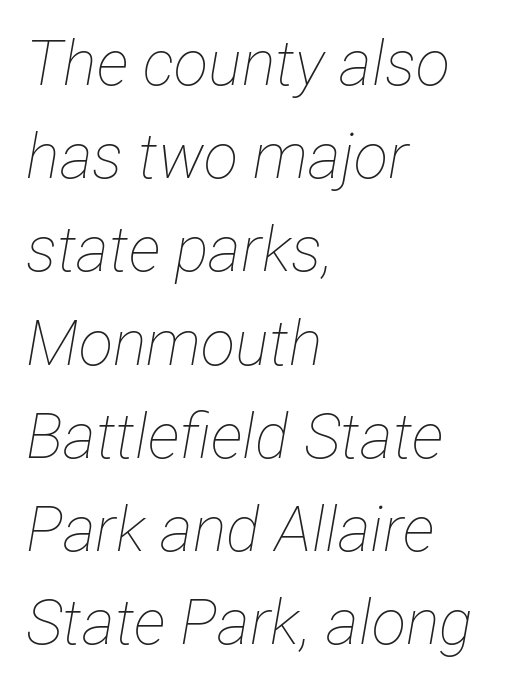
Q: Is the text bold? A: No.
Q: Is the text italic (slanted)? A: Yes, it leans right by about 12 degrees.
Q: Is the text underlined? A: No.
Q: How is the paragraph aligned? A: Left-aligned.
Q: Is the spacing between letters normal or unusually wide? A: Normal.
Q: Is the spacing between lines tight, normal or loose? A: Normal.
Q: Width (condensed, normal, or wide)? A: Condensed.
Q: Stroke contrast? A: Low.
Q: x-height? A: Medium.
Q: Monospaced? A: No.
